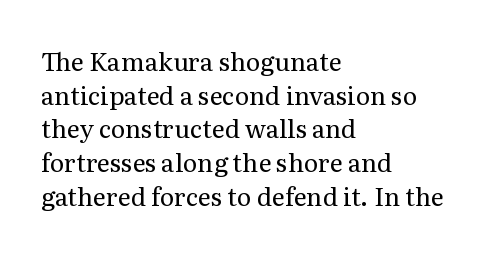
Honestly, there is no underline to notice here at all. When letters stand straight like this, we call the style roman or upright. The passage shown stacks its lines at a standard gap. Horizontal alignment here is leftward, the default for most running prose. Ink coverage per letter is moderate at most.
